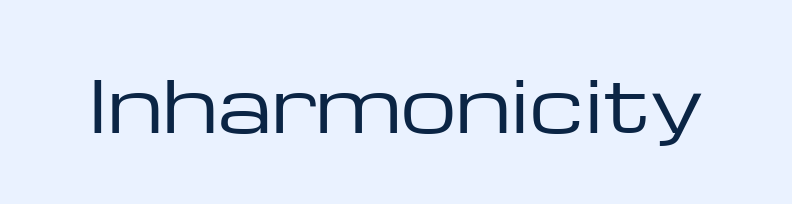
A clean baseline with only descenders dipping below it. Stroke mass is kept to a normal reading level or below. A typesetter would call this proportional, since set widths differ per character. No extra tracking has been applied to these lines.
